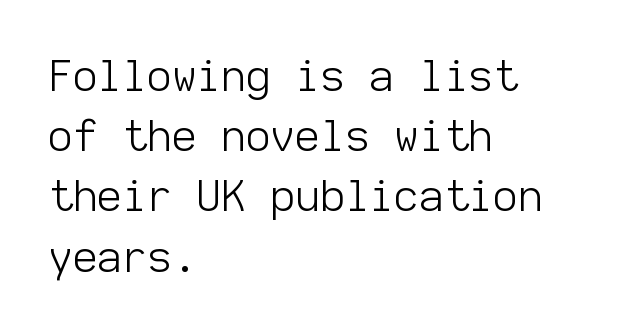
{"serif": "no", "italic": "no", "bold": "no", "weight": "light", "width": "normal", "stroke_contrast": "low", "x_height": "medium", "monospaced": "yes", "underline": "no", "align": "left", "line_spacing": "normal", "line_spacing_ratio": 1.4, "letter_spacing": "normal", "letter_spacing_em": 0.0, "glyph_px": 43}
